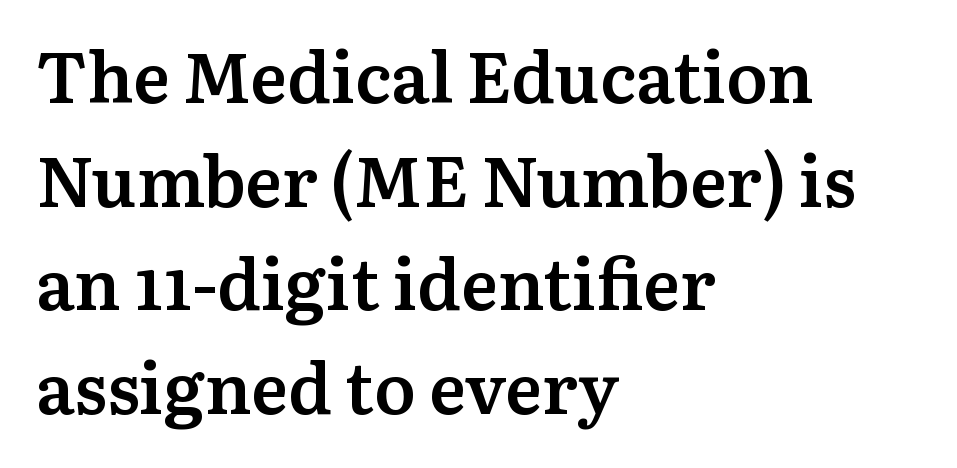
{"serif": "yes", "italic": "no", "bold": "semi", "weight": "semibold", "width": "normal", "stroke_contrast": "medium", "x_height": "medium", "monospaced": "no", "underline": "no", "align": "left", "line_spacing": "normal", "line_spacing_ratio": 1.48, "letter_spacing": "normal", "letter_spacing_em": 0.0, "glyph_px": 70}
